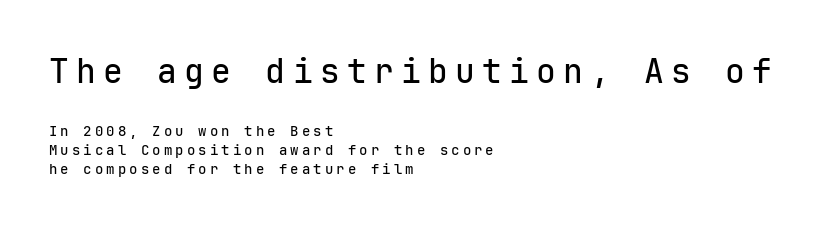
Unlike italic type, these characters show no tilt at all. The passage shown is typed in a monospace face where columns stay perfectly aligned. Vertical spacing — default. Which chunk is bigger? The first one — the top block dwarfs the bottom.
